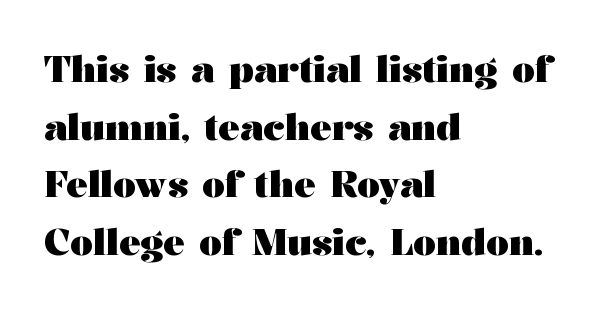
The image shows 36 px heavy, wide serif type, upright; set left-aligned, normal line spacing (1.6x), normal letter spacing, not underlined; medium stroke contrast and a medium x-height.
